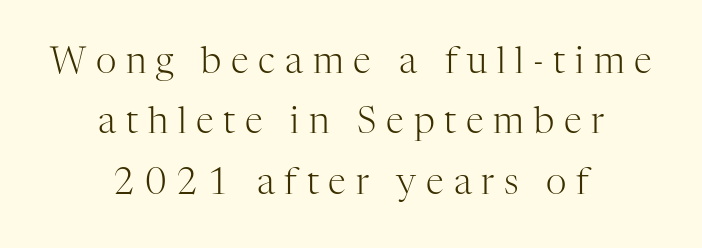
The image shows 36 px light serif type, upright; set centered, normal line spacing (1.68x), unusually wide letter spacing (+0.27 em), not underlined; high stroke contrast and a medium x-height.
